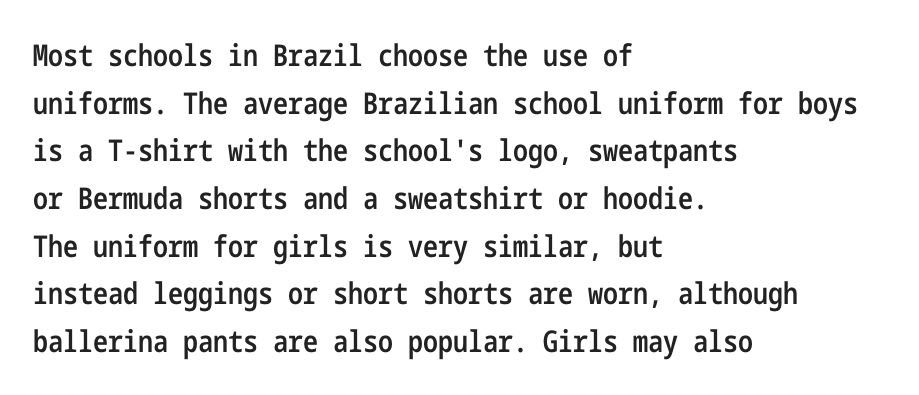
{"serif": "no", "italic": "no", "bold": "semi", "weight": "semibold", "width": "condensed", "stroke_contrast": "low", "x_height": "medium", "underline": "no", "align": "left", "line_spacing": "normal", "line_spacing_ratio": 1.59, "letter_spacing": "normal", "letter_spacing_em": 0.0, "glyph_px": 30}
